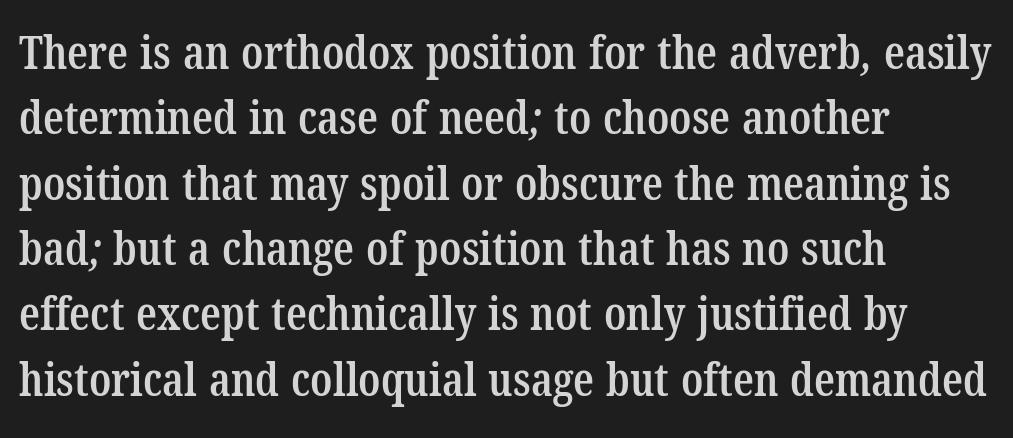
{"serif": "yes", "bold": "semi", "weight": "semibold", "width": "condensed", "stroke_contrast": "low", "x_height": "medium", "monospaced": "no", "underline": "no", "align": "left", "line_spacing": "normal", "line_spacing_ratio": 1.42, "letter_spacing": "normal", "letter_spacing_em": 0.0, "glyph_px": 46}
